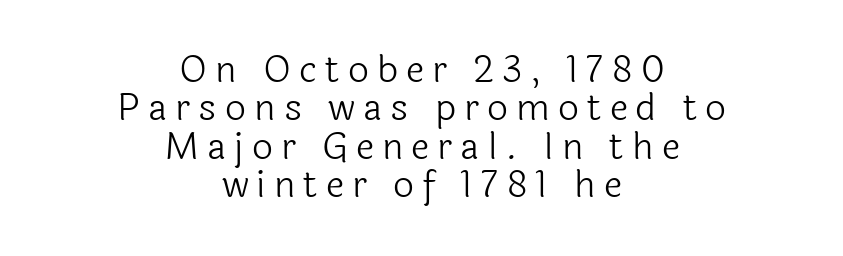
The image shows 37 px light sans-serif type, upright; set centered, tight line spacing (1.04x), unusually wide letter spacing (+0.22 em), not underlined; a medium x-height.
